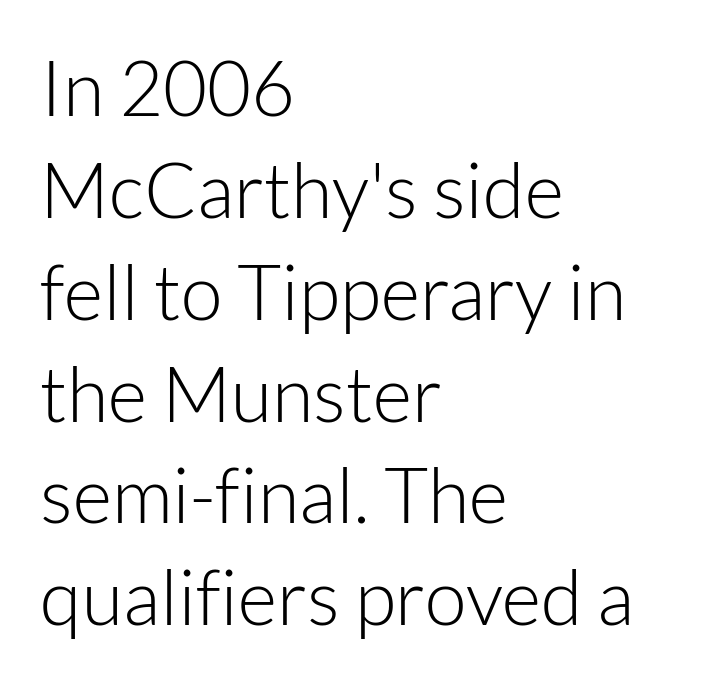
Nobody touched the tracking dial on this one. These lines are rendered in a variable-pitch font. Every row of glyphs begins at an identical x-position on the left. Heft: none added — not bold. The designer went with a sans here, leaving each stem footless. The lines sit at an ordinary, default distance from one another.
